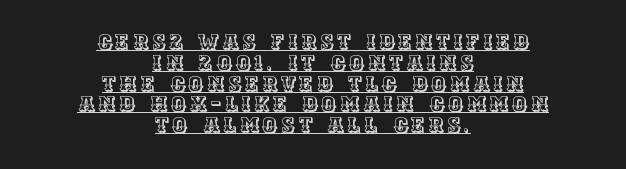
{"italic": "no", "underline": "yes", "align": "center", "line_spacing": "tight", "line_spacing_ratio": 0.99, "glyph_px": 21}
